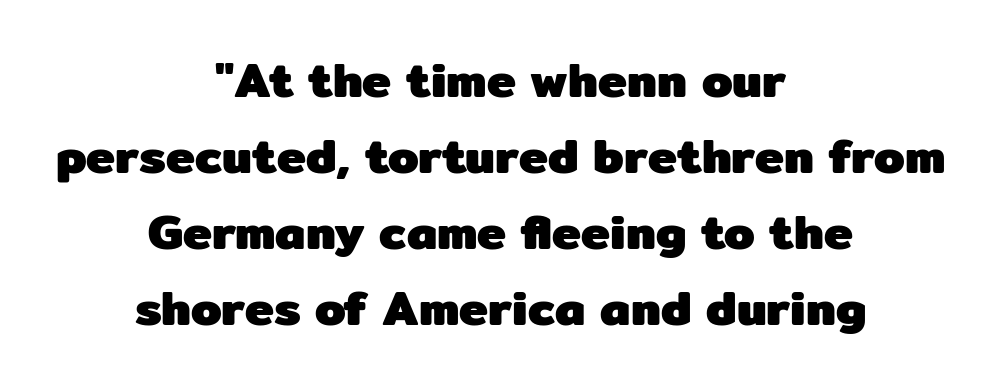
Q: Is the text bold? A: Yes.
Q: Is the text italic (slanted)? A: No, it is upright.
Q: Is the typeface a serif or a sans-serif typeface? A: Sans-serif.
Q: Is the text underlined? A: No.
Q: How is the paragraph aligned? A: Centered.
Q: Is the spacing between letters normal or unusually wide? A: Normal.
Q: Is the spacing between lines tight, normal or loose? A: Normal.
Q: Width (condensed, normal, or wide)? A: Normal.
Q: Stroke contrast? A: Low.
Q: x-height? A: Medium.
Q: Monospaced? A: No.
